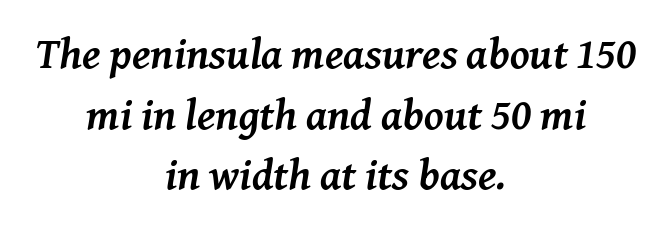
The words here are not underlined. Serifs: yes, visible at the terminals of the letterforms. Regular leading. Here the designer chose a conventional face with non-uniform glyph widths. It's the slanting kind of type. What weight is shown? A full bold with thick strokes.
